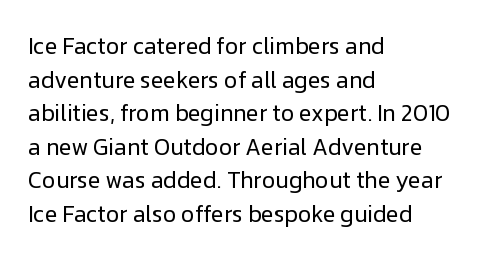
Q: Is the text bold? A: No.
Q: Is the text italic (slanted)? A: No, it is upright.
Q: Is the text underlined? A: No.
Q: How is the paragraph aligned? A: Left-aligned.
Q: Is the spacing between letters normal or unusually wide? A: Normal.
Q: Is the spacing between lines tight, normal or loose? A: Normal.
